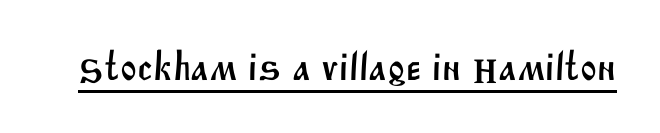
{"serif": "no", "width": "normal", "stroke_contrast": "medium", "x_height": "large", "monospaced": "no", "underline": "yes", "letter_spacing": "normal", "letter_spacing_em": 0.0, "glyph_px": 40}
